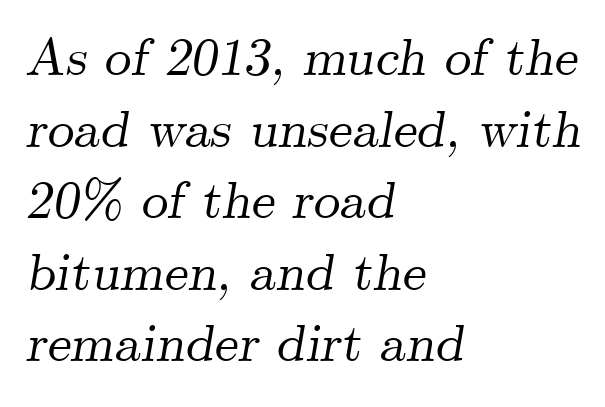
The image shows 53 px serif type, italic (leaning right); set left-aligned, normal line spacing (1.35x), normal letter spacing, not underlined; medium stroke contrast and a small x-height.
